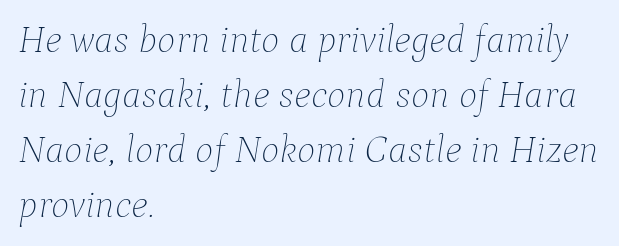
The image shows 39 px thin type, italic (leaning right); set left-aligned, normal line spacing (1.41x), normal letter spacing, not underlined; low stroke contrast and a medium x-height.
